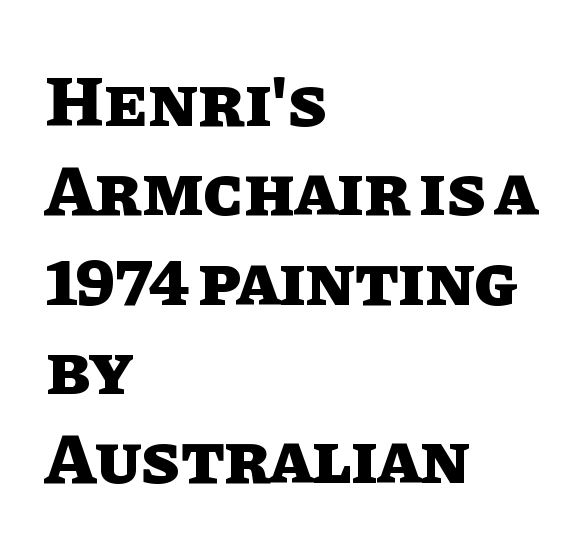
The image shows 72 px heavy type, upright; set left-aligned, line spacing 1.24x, normal letter spacing, not underlined; low stroke contrast and a large x-height.
